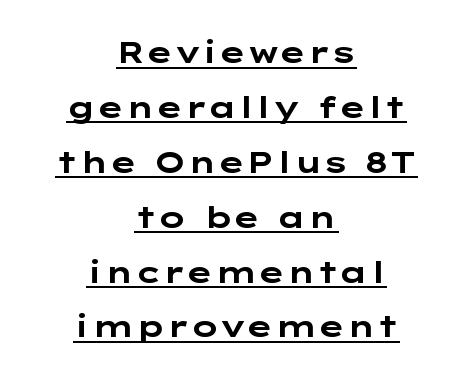
Q: Is the text bold? A: Yes.
Q: Is the text italic (slanted)? A: No, it is upright.
Q: Is the typeface a serif or a sans-serif typeface? A: Sans-serif.
Q: Is the text underlined? A: Yes.
Q: How is the paragraph aligned? A: Centered.
Q: Is the spacing between letters normal or unusually wide? A: Normal.
Q: Width (condensed, normal, or wide)? A: Wide.
Q: Stroke contrast? A: Low.
Q: x-height? A: Medium.
